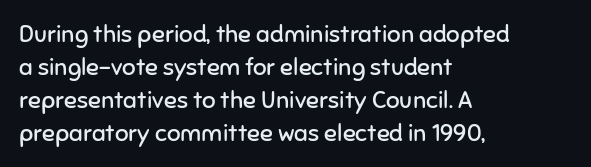
The image shows 24 px text type, upright; set left-aligned, normal line spacing (1.37x), normal letter spacing, not underlined.
